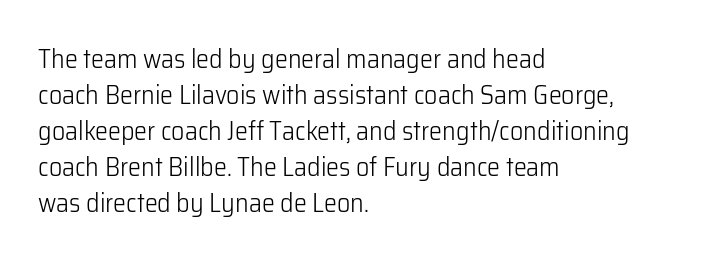
{"italic": "no", "bold": "no", "underline": "no", "align": "left", "line_spacing": "normal", "line_spacing_ratio": 1.38, "letter_spacing": "normal", "letter_spacing_em": 0.0, "glyph_px": 26}
